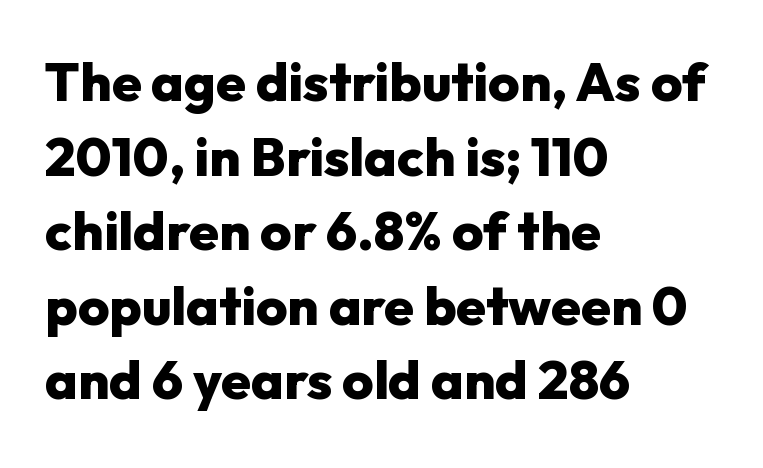
The image shows 54 px heavy sans-serif type, upright; set left-aligned, normal line spacing (1.38x), normal letter spacing, not underlined; low stroke contrast and a medium x-height.
